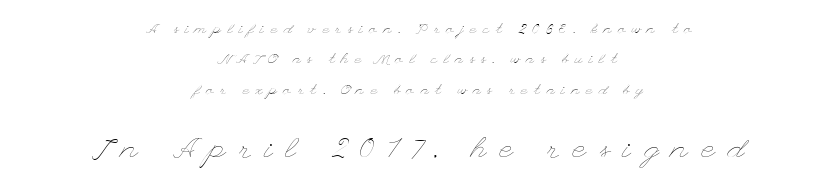
Line spacing here is loose. Reading top to bottom, the characters get bigger at the block break. Students, note that the glyphs here are deliberately spaced far apart. Anything drawn beneath the words? Only blank space. Bold? No — there's no thickening of the strokes.
